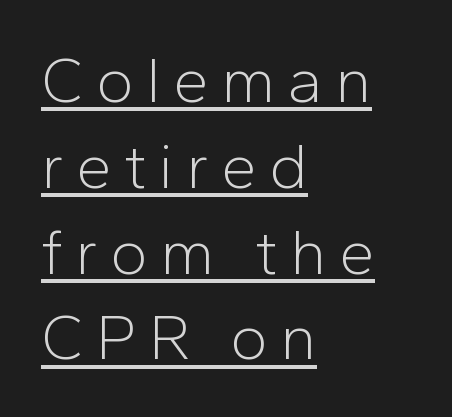
Q: Is the text bold? A: No.
Q: Is the text italic (slanted)? A: No, it is upright.
Q: Is the typeface a serif or a sans-serif typeface? A: Sans-serif.
Q: Is the text underlined? A: Yes.
Q: How is the paragraph aligned? A: Left-aligned.
Q: Is the spacing between lines tight, normal or loose? A: Normal.
Q: Width (condensed, normal, or wide)? A: Normal.
Q: Stroke contrast? A: Low.
Q: x-height? A: Medium.
Q: Monospaced? A: No.
